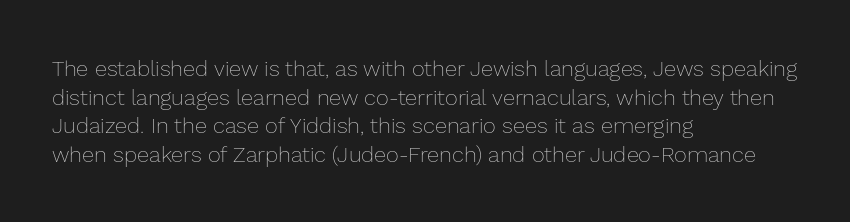
The image shows 22 px text type, upright; set left-aligned, normal line spacing (1.3x), normal letter spacing, not underlined.
